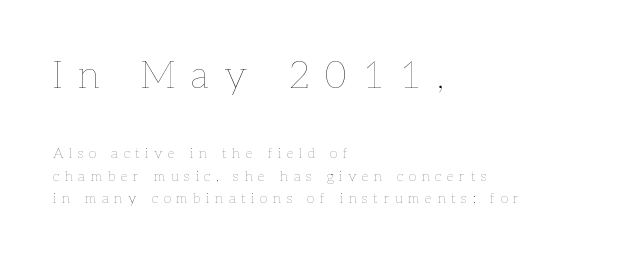
{"italic": "no", "bold": "no", "weight": "thin", "width": "normal", "stroke_contrast": "low", "x_height": "medium", "monospaced": "no", "underline": "no", "align": "left", "line_spacing": "normal", "line_spacing_ratio": 1.62, "letter_spacing": "wide", "letter_spacing_em": 0.4, "larger_block": "first", "size_ratio": 2.71, "glyph_px": 38}
